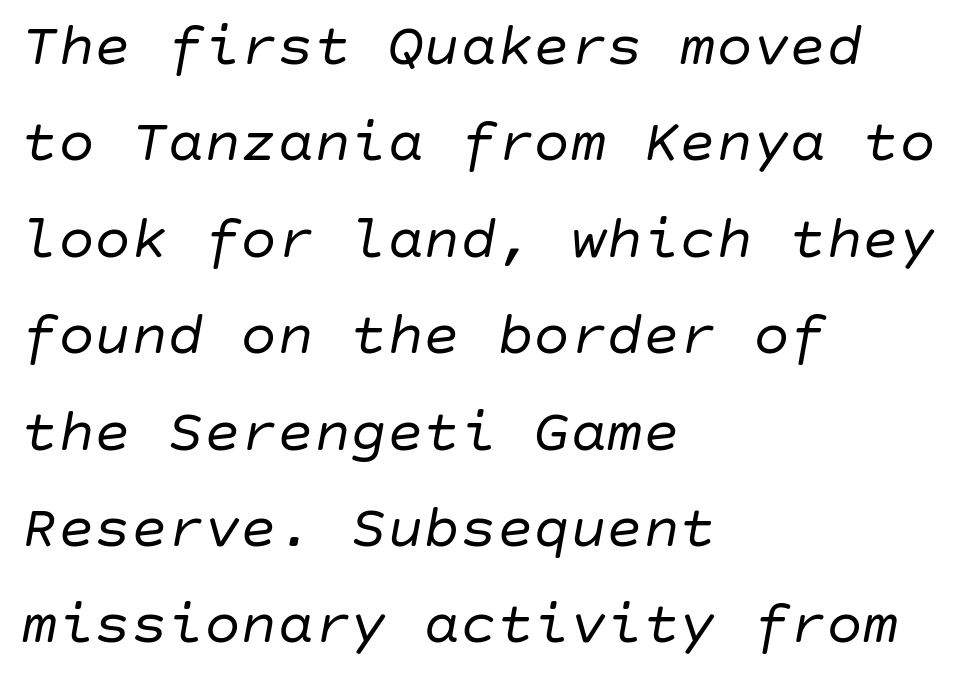
{"italic": "yes", "lean": "right", "slant_degrees": 10, "bold": "no", "weight": "regular", "width": "normal", "stroke_contrast": "low", "x_height": "large", "underline": "no", "align": "left", "line_spacing": "normal", "line_spacing_ratio": 1.58, "letter_spacing": "normal", "letter_spacing_em": 0.0, "glyph_px": 61}
